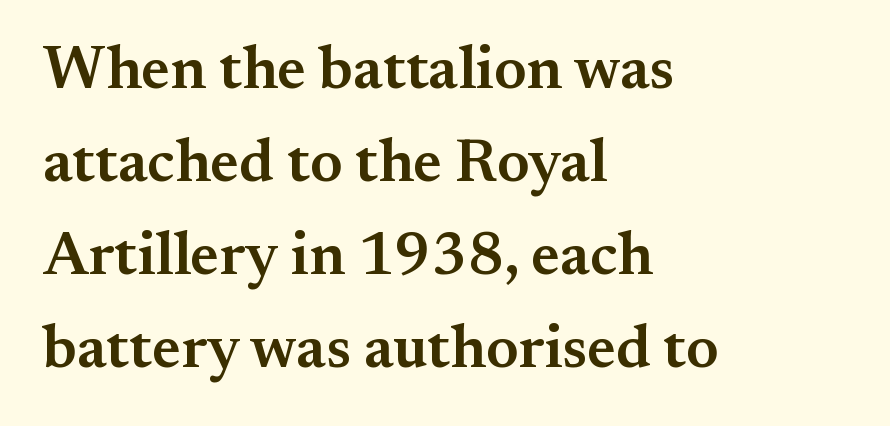
The image shows 60 px semibold serif type, upright; set left-aligned, normal line spacing (1.55x), normal letter spacing, not underlined; medium stroke contrast and a small x-height.
